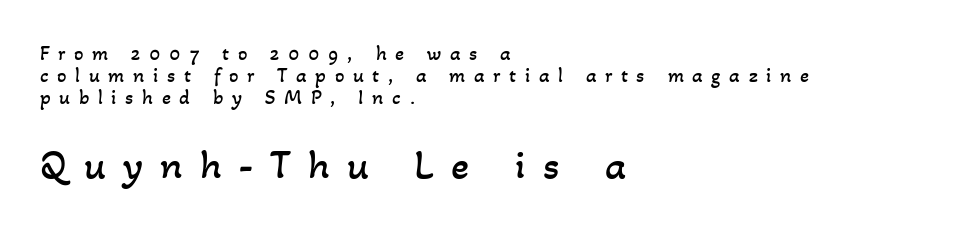
The image shows 42 px regular-weight type; set left-aligned, tight line spacing (1.04x), unusually wide letter spacing (+0.41 em), not underlined; the second (bottom) block is 2.0x larger; low stroke contrast and a small x-height.
